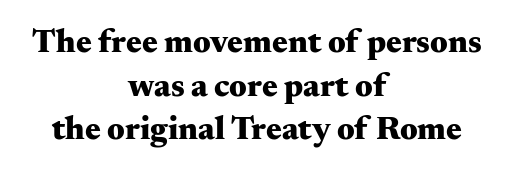
Quick note: not italic, upright. Thick stems and heavy bowls — unmistakably bold. Centered paragraph, ragged on both sides. The face used here is proportionally spaced, like ordinary book or web type. One glance says typical: line gaps are just what's usual. This rendering features lettering with no underline.
